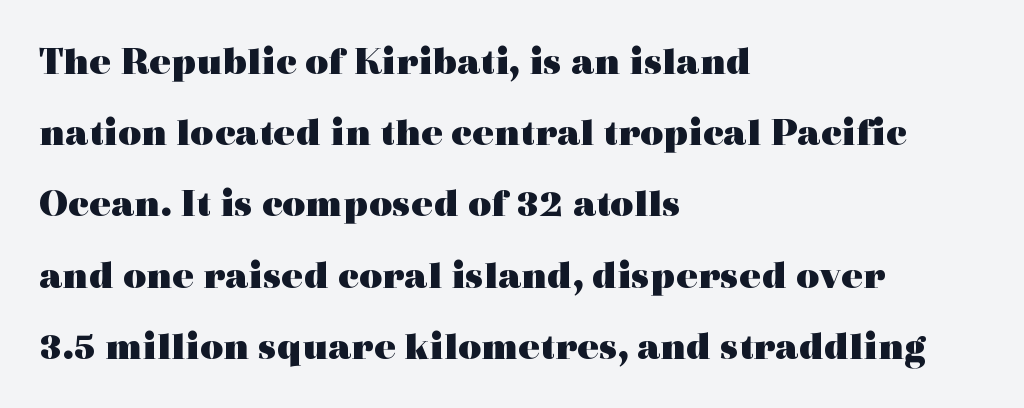
The image shows 40 px heavy, wide serif type, upright; set left-aligned, line spacing 1.78x, normal letter spacing, not underlined; a medium x-height.
